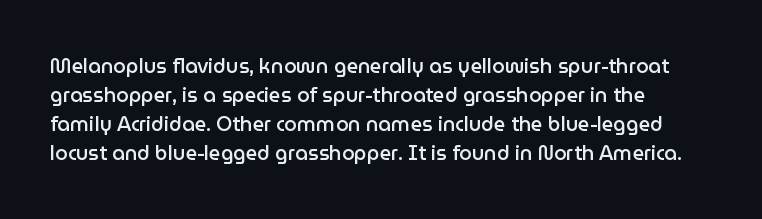
The typography opts for an upright posture over an oblique one. Descenders hang freely into open space. These lines sit exactly where default settings would place them. Stroke thickness is moderately raised; the sample reads as semibold. What stands out about the letter spacing? Nothing — it is the standard amount.
